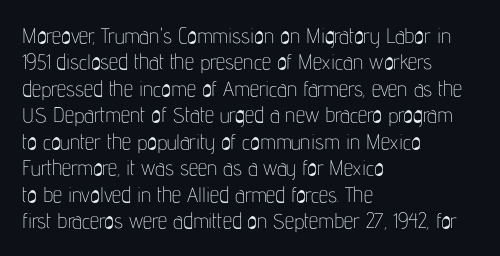
The rendering uses a moderate line-height, typical for paragraphs. Only glyphs here, with clear space below each row. The passage is arranged the way most books set body copy — flush left. Spacing between characters is what you'd get straight out of the box.
